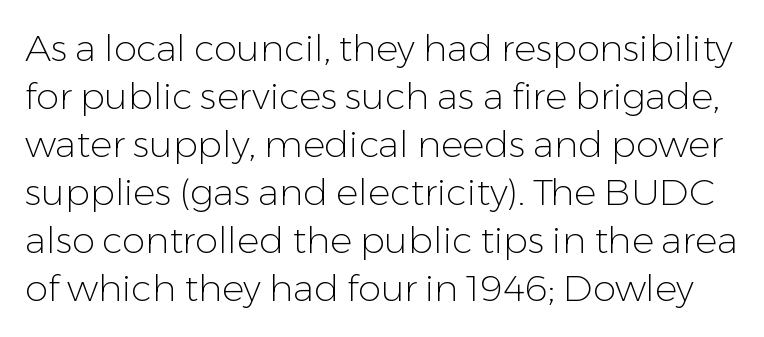
Q: Is the text bold? A: No.
Q: Is the text italic (slanted)? A: No, it is upright.
Q: Is the typeface a serif or a sans-serif typeface? A: Sans-serif.
Q: Is the text underlined? A: No.
Q: Is the spacing between letters normal or unusually wide? A: Normal.
Q: Is the spacing between lines tight, normal or loose? A: Normal.
Q: Width (condensed, normal, or wide)? A: Normal.
Q: Stroke contrast? A: Low.
Q: x-height? A: Medium.
Q: Monospaced? A: No.
